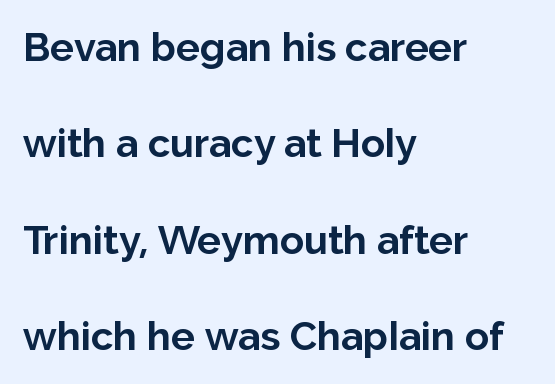
{"serif": "no", "italic": "no", "bold": "yes", "weight": "bold", "width": "normal", "stroke_contrast": "low", "x_height": "medium", "monospaced": "no", "underline": "no", "align": "left", "line_spacing": "loose", "line_spacing_ratio": 2.41, "letter_spacing": "normal", "letter_spacing_em": 0.0, "glyph_px": 40}
